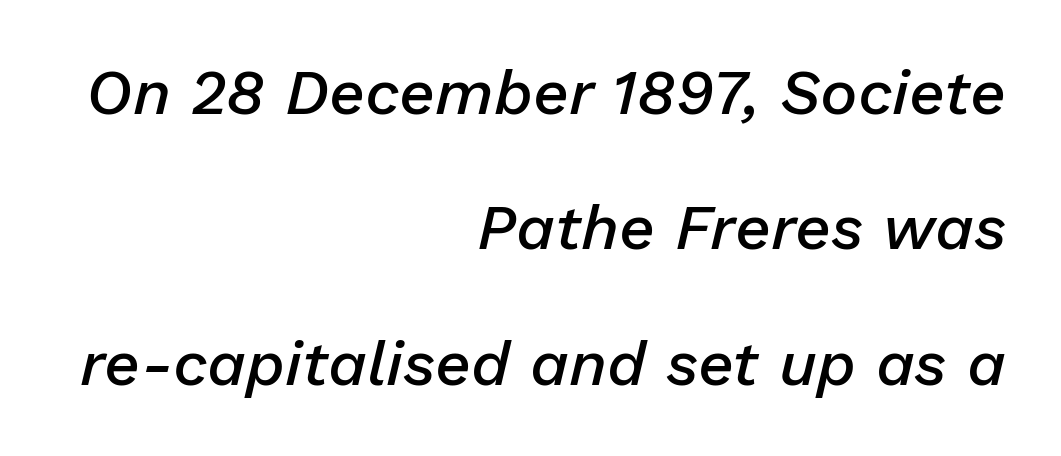
Students, note that the glyphs here touch the page at normal intervals. Slanted lettering throughout. Typesetter's note: demi weight, one step under bold. The glyphs are unaccompanied by any horizontal stroke below them. Here the designer chose a conventional face with non-uniform glyph widths. The lines are quadded right.
